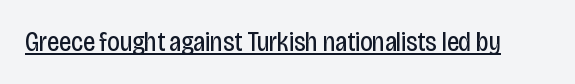
{"italic": "no", "bold": "no", "underline": "yes", "letter_spacing": "normal", "letter_spacing_em": 0.0, "glyph_px": 27}
